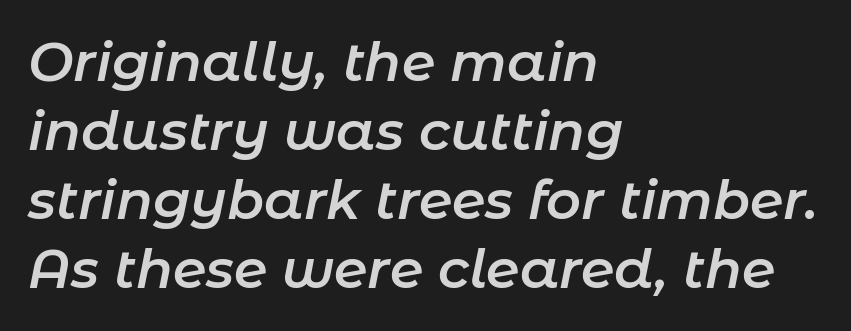
The space between consecutive lines is moderate. Type without underlining. The glyphs have the mass of a demibold cut, below bold. Characters are canted at an angle relative to the baseline's perpendicular. All the whitespace from short lines collects on the right. Think of a printed novel: that variable character pitch is what you see here.
